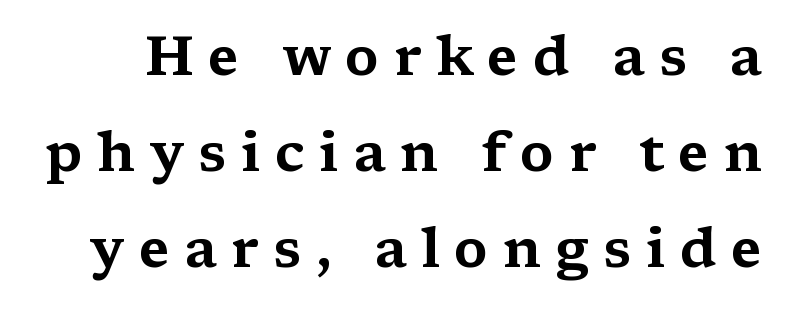
{"serif": "yes", "italic": "no", "width": "wide", "stroke_contrast": "medium", "x_height": "medium", "monospaced": "no", "underline": "no", "line_spacing_ratio": 1.75, "letter_spacing": "wide", "letter_spacing_em": 0.26, "glyph_px": 55}
